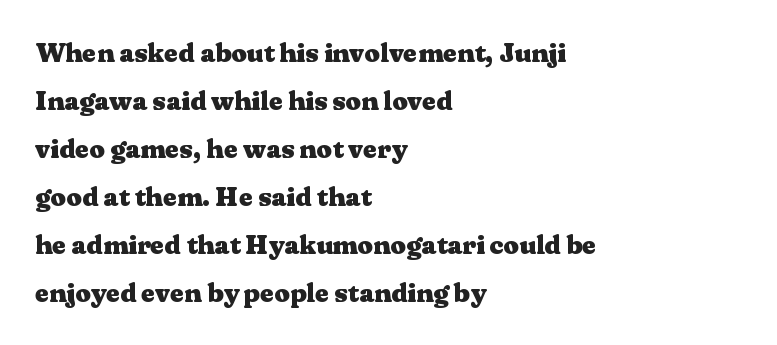
The line texture is even and compact thanks to regular tracking. Words float on clear page, feet unadorned. The passage shown is emphatically bold. When letters stand straight like this, we call the style roman or upright.
